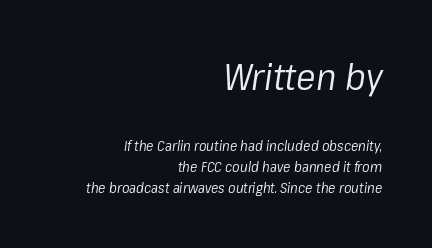
Q: Is the text bold? A: No.
Q: Is the text italic (slanted)? A: Yes, it leans right by about 8 degrees.
Q: Is the text underlined? A: No.
Q: How is the paragraph aligned? A: Right-aligned.
Q: Is the spacing between letters normal or unusually wide? A: Normal.
Q: Is the spacing between lines tight, normal or loose? A: Normal.
Q: Which block of text is set in a larger size, the first (top) or the second (bottom)? A: The first (top) one.
Q: Width (condensed, normal, or wide)? A: Normal.
Q: Stroke contrast? A: Low.
Q: x-height? A: Medium.
Q: Monospaced? A: No.
